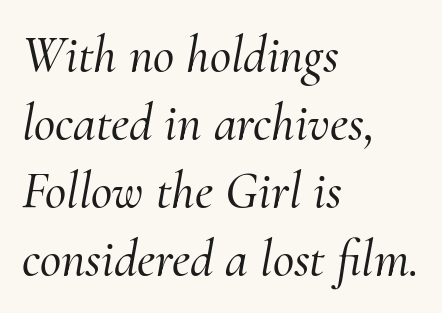
Beneath every word, the page is bare. You could not count columns in this text — the font is proportionally spaced. The characters display serif detailing at their extremities. Default kerning and tracking; the words read as compact shapes. Reading down the block, your eye returns to a fixed left position each line.
